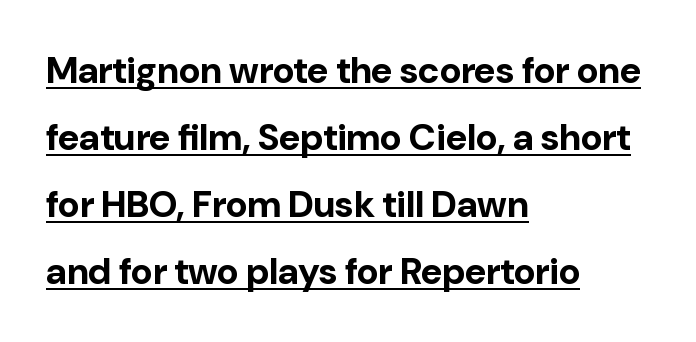
The image shows 37 px bold sans-serif type, upright; set left-aligned, line spacing 1.81x, normal letter spacing, underlined; low stroke contrast and a medium x-height.
